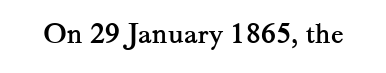
The image shows 30 px serif type, upright; set normal letter spacing, not underlined; medium stroke contrast and a small x-height.
